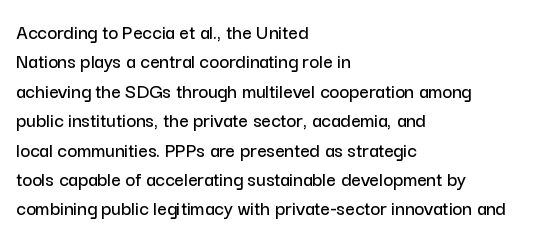
If you drew a ruler down the left edge, every line would touch it. The foot of each line stays bare and open. What's the leading like? Ordinary, nothing unusual. The axis of the letterforms is exactly vertical. Observe the ordinary spacing: letters are neighbours, not strangers.
